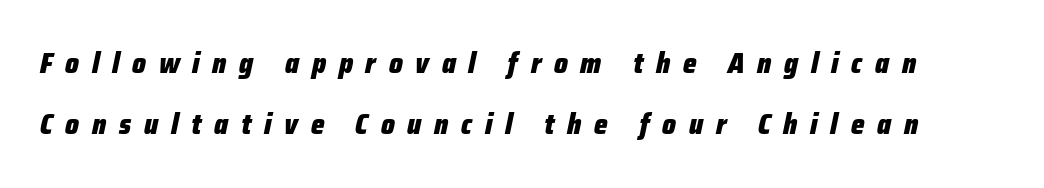
The image shows 29 px heavy, condensed type, italic (leaning right); set loose line spacing (2.12x), unusually wide letter spacing (+0.44 em), not underlined; low stroke contrast and a medium x-height.
